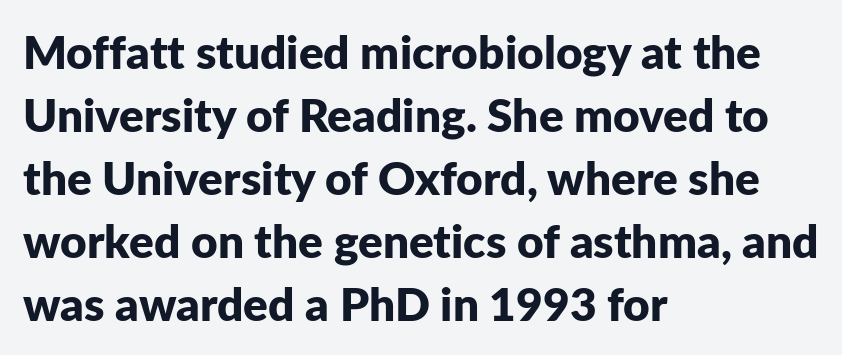
{"serif": "no", "italic": "no", "bold": "yes", "weight": "bold", "width": "normal", "stroke_contrast": "low", "x_height": "medium", "monospaced": "no", "underline": "no", "align": "left", "line_spacing": "normal", "line_spacing_ratio": 1.37, "letter_spacing": "normal", "letter_spacing_em": 0.0, "glyph_px": 46}
